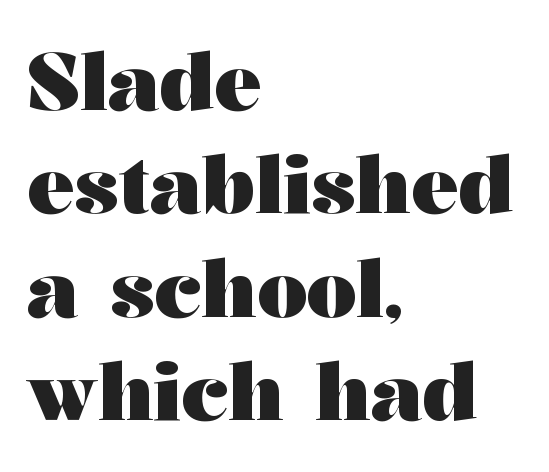
This is the regular roman posture of the typeface. Think of a printed novel: that variable character pitch is what you see here. I'd call this a serif setting — the letters wear small feet. All the whitespace from short lines collects on the right. You could call the tracking neutral — neither tight nor loose. The space beneath each line is pristine and unruled.
